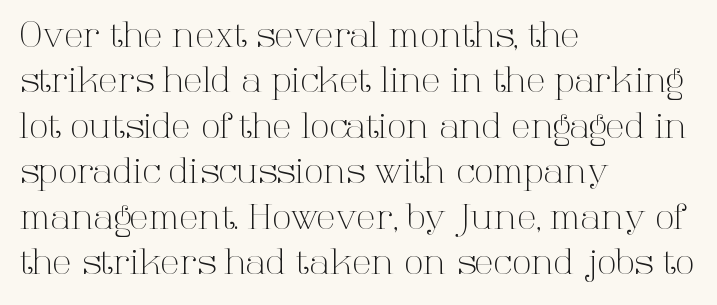
{"serif": "yes", "italic": "no", "bold": "no", "weight": "light", "width": "normal", "stroke_contrast": "high", "x_height": "medium", "monospaced": "no", "underline": "no", "align": "left", "line_spacing": "normal", "line_spacing_ratio": 1.3, "letter_spacing": "normal", "letter_spacing_em": 0.0, "glyph_px": 35}
